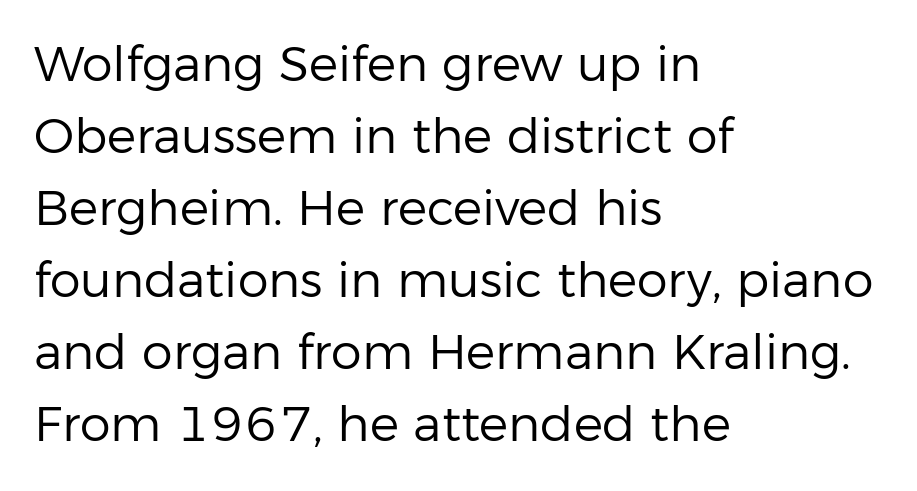
The image shows 49 px regular-weight sans-serif type, upright; set left-aligned, normal line spacing (1.47x), normal letter spacing, not underlined; low stroke contrast and a medium x-height.
